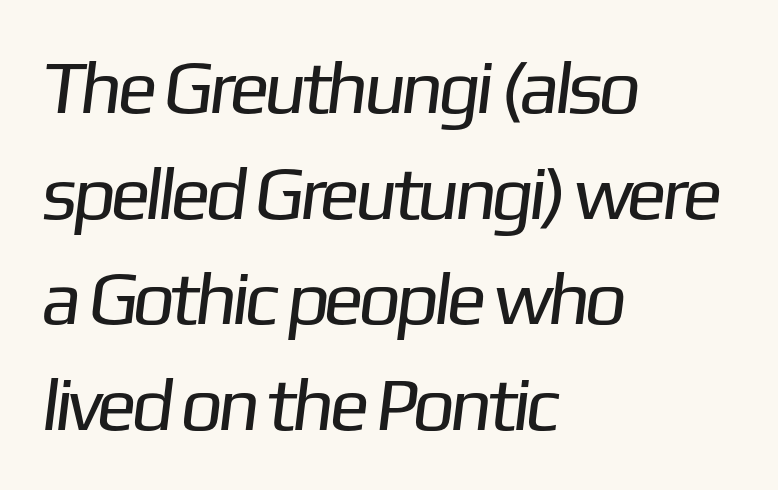
Type style note: lacks serifs. The face used here is proportionally spaced, like ordinary book or web type. These lines keep a tight, regular rhythm from letter to letter. Reading down the block, your eye returns to a fixed left position each line. Ink coverage per letter is moderate at most.
